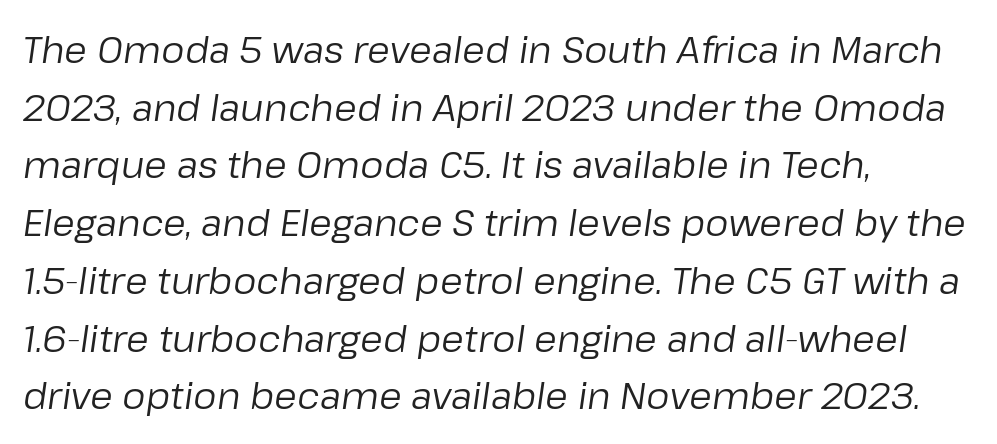
The image shows 37 px regular-weight type, italic (leaning right); set left-aligned, normal line spacing (1.56x), normal letter spacing, not underlined; low stroke contrast and a medium x-height.
